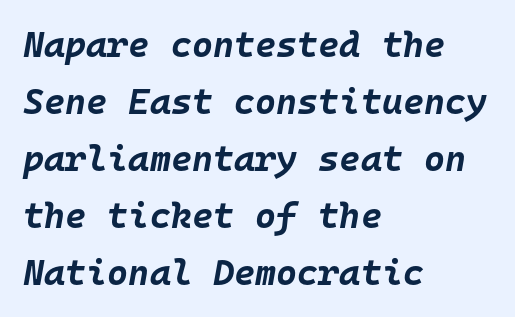
A typesetter would call this monospace, since all characters share one set width. Notice how the passage keeps a crisp vertical edge on the left only. What's the leading like? Ordinary, nothing unusual. The tracking reads as untouched default to a designer's eye.
